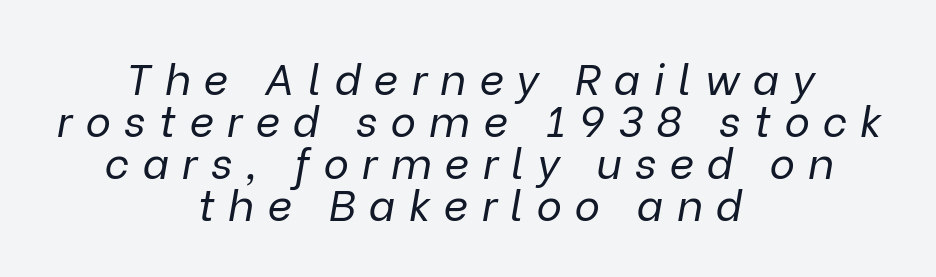
The image shows 43 px regular-weight type, italic (leaning right); set centered, tight line spacing (0.98x), unusually wide letter spacing (+0.31 em), not underlined; low stroke contrast and a medium x-height.
